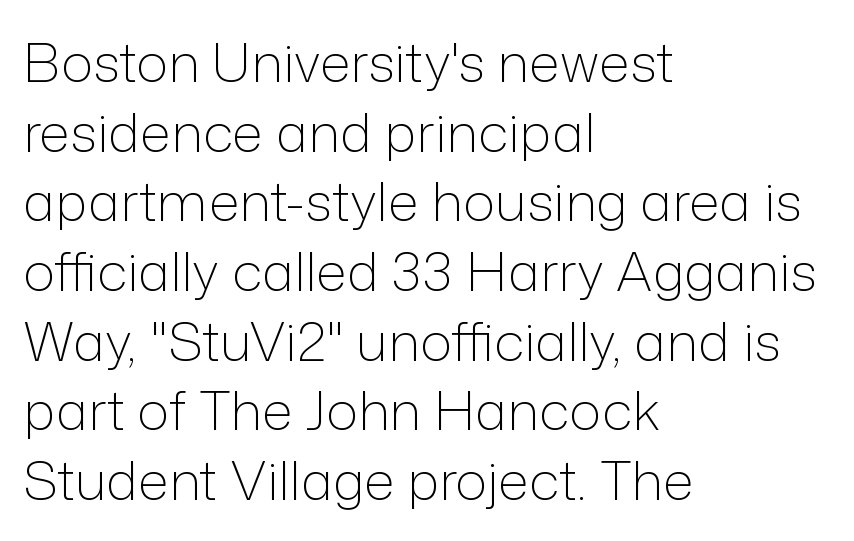
The image shows 54 px light sans-serif type, upright; set left-aligned, normal line spacing (1.29x), normal letter spacing, not underlined; low stroke contrast and a medium x-height.
